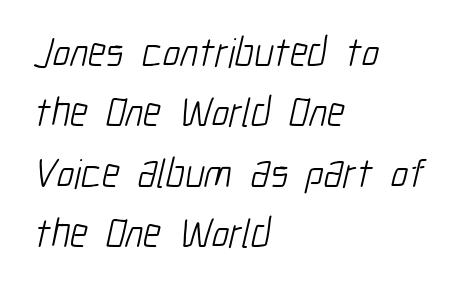
{"serif": "no", "bold": "no", "weight": "light", "width": "condensed", "stroke_contrast": "low", "x_height": "medium", "monospaced": "no", "underline": "no", "align": "left", "line_spacing": "normal", "line_spacing_ratio": 1.47, "letter_spacing": "normal", "letter_spacing_em": 0.0, "glyph_px": 41}
